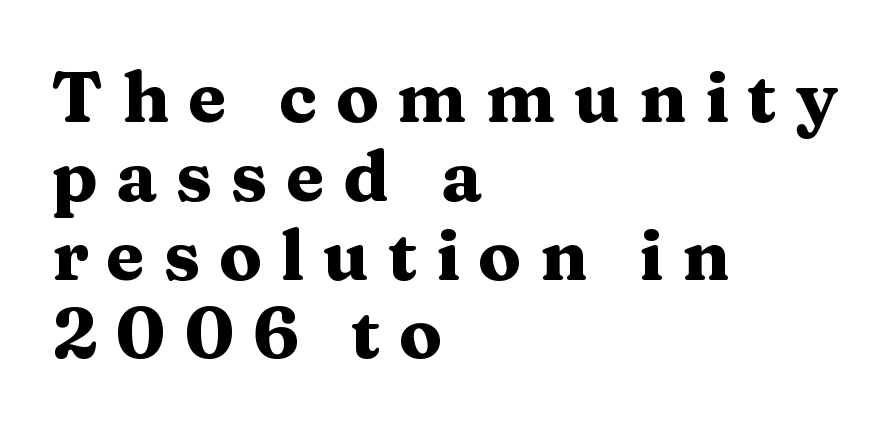
The image shows 71 px heavy, wide serif type, upright; set left-aligned, tight line spacing (1.11x), unusually wide letter spacing (+0.26 em), not underlined; medium stroke contrast and a medium x-height.
